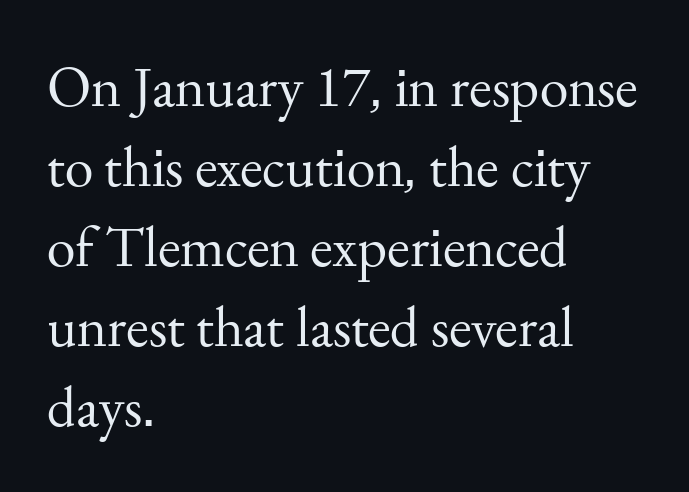
Q: Is the text bold? A: No.
Q: Is the text italic (slanted)? A: No, it is upright.
Q: Is the typeface a serif or a sans-serif typeface? A: Serif.
Q: Is the text underlined? A: No.
Q: How is the paragraph aligned? A: Left-aligned.
Q: Is the spacing between letters normal or unusually wide? A: Normal.
Q: Is the spacing between lines tight, normal or loose? A: Normal.
Q: Width (condensed, normal, or wide)? A: Normal.
Q: Stroke contrast? A: Medium.
Q: x-height? A: Small.
Q: Monospaced? A: No.
